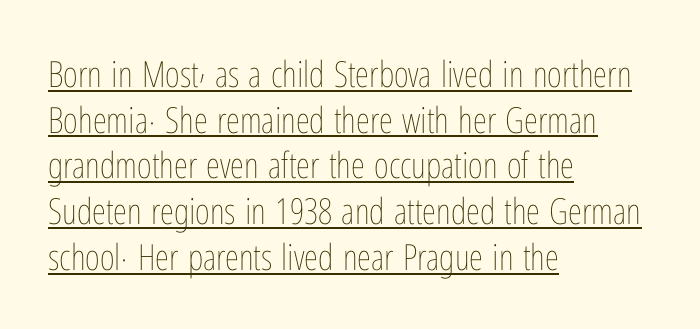
Q: Is the text bold? A: No.
Q: Is the text italic (slanted)? A: No, it is upright.
Q: Is the text underlined? A: Yes.
Q: How is the paragraph aligned? A: Left-aligned.
Q: Is the spacing between letters normal or unusually wide? A: Normal.
Q: Is the spacing between lines tight, normal or loose? A: Normal.
Q: Width (condensed, normal, or wide)? A: Condensed.
Q: Stroke contrast? A: Low.
Q: x-height? A: Medium.
Q: Monospaced? A: No.
